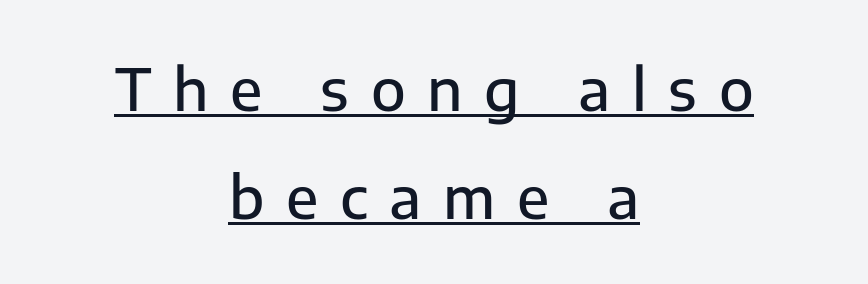
Q: Is the text bold? A: Semi-bold.
Q: Is the text italic (slanted)? A: No, it is upright.
Q: Is the typeface a serif or a sans-serif typeface? A: Sans-serif.
Q: Is the text underlined? A: Yes.
Q: How is the paragraph aligned? A: Centered.
Q: Is the spacing between letters normal or unusually wide? A: Unusually wide.
Q: Width (condensed, normal, or wide)? A: Normal.
Q: Stroke contrast? A: Low.
Q: x-height? A: Medium.
Q: Monospaced? A: No.
